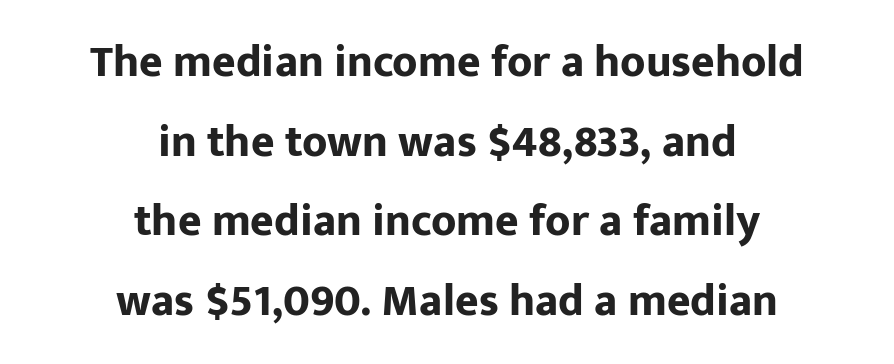
Q: Is the text bold? A: Yes.
Q: Is the text italic (slanted)? A: No, it is upright.
Q: Is the typeface a serif or a sans-serif typeface? A: Sans-serif.
Q: Is the text underlined? A: No.
Q: How is the paragraph aligned? A: Centered.
Q: Is the spacing between letters normal or unusually wide? A: Normal.
Q: Width (condensed, normal, or wide)? A: Normal.
Q: Stroke contrast? A: Low.
Q: x-height? A: Medium.
Q: Monospaced? A: No.
